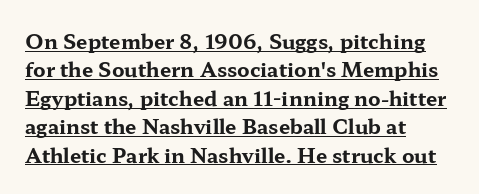
Q: Is the text bold? A: Yes.
Q: Is the text italic (slanted)? A: No, it is upright.
Q: Is the text underlined? A: Yes.
Q: How is the paragraph aligned? A: Left-aligned.
Q: Is the spacing between letters normal or unusually wide? A: Normal.
Q: Is the spacing between lines tight, normal or loose? A: Normal.
